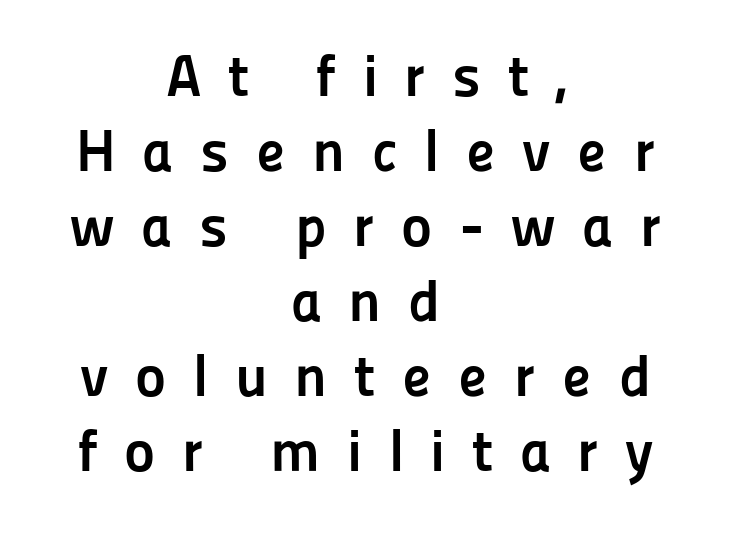
Q: Is the text bold? A: Yes.
Q: Is the text italic (slanted)? A: No, it is upright.
Q: Is the typeface a serif or a sans-serif typeface? A: Sans-serif.
Q: Is the text underlined? A: No.
Q: How is the paragraph aligned? A: Centered.
Q: Is the spacing between letters normal or unusually wide? A: Unusually wide.
Q: Is the spacing between lines tight, normal or loose? A: Normal.
Q: Width (condensed, normal, or wide)? A: Normal.
Q: Stroke contrast? A: Low.
Q: x-height? A: Medium.
Q: Monospaced? A: No.
